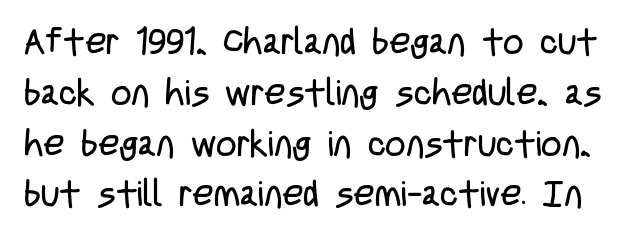
The image shows 36 px regular-weight, condensed sans-serif type, upright; set normal line spacing (1.41x), normal letter spacing, not underlined; low stroke contrast and a large x-height.
